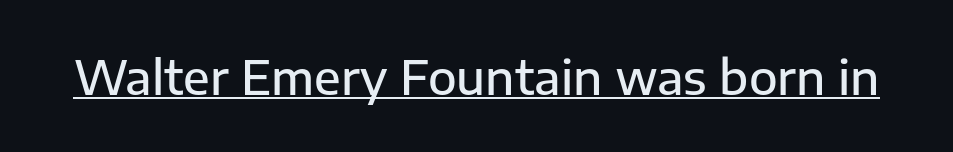
The image shows 47 px semibold sans-serif type, upright; set normal letter spacing, underlined; low stroke contrast and a medium x-height.
